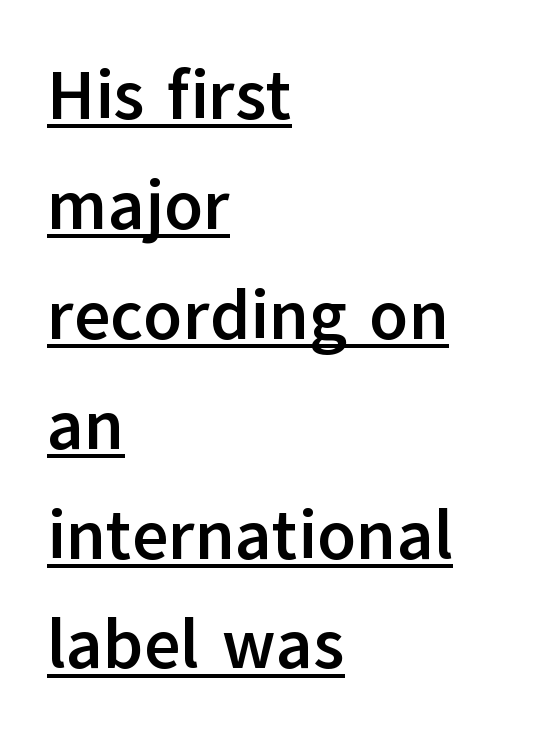
The image shows 70 px semibold sans-serif type, upright; set left-aligned, normal line spacing (1.57x), normal letter spacing, underlined; low stroke contrast and a medium x-height.
